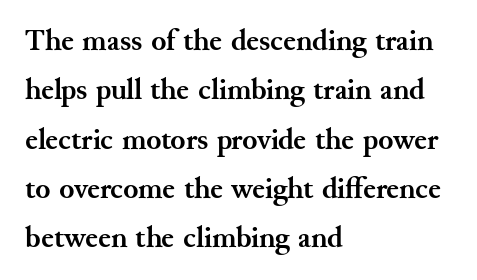
Horizontal alignment here is leftward, the default for most running prose. Characters follow at the spacing the type designer built in. Check the space under the baseline: it is left empty. Chunky letters — that's bold for sure. The font's upright variant was chosen for this text. Notice how descenders clear the ascenders below comfortably — that's standard leading.
